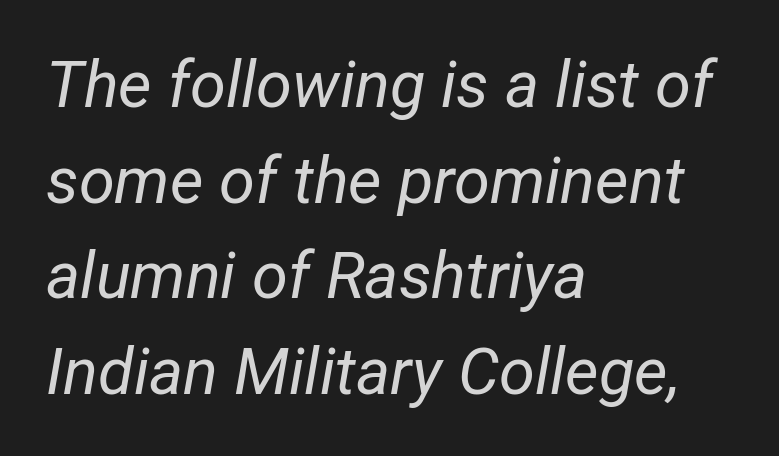
{"italic": "yes", "lean": "right", "slant_degrees": 12, "bold": "no", "weight": "regular", "width": "condensed", "stroke_contrast": "low", "x_height": "medium", "monospaced": "no", "underline": "no", "align": "left", "line_spacing": "normal", "line_spacing_ratio": 1.47, "letter_spacing": "normal", "letter_spacing_em": 0.0, "glyph_px": 65}
